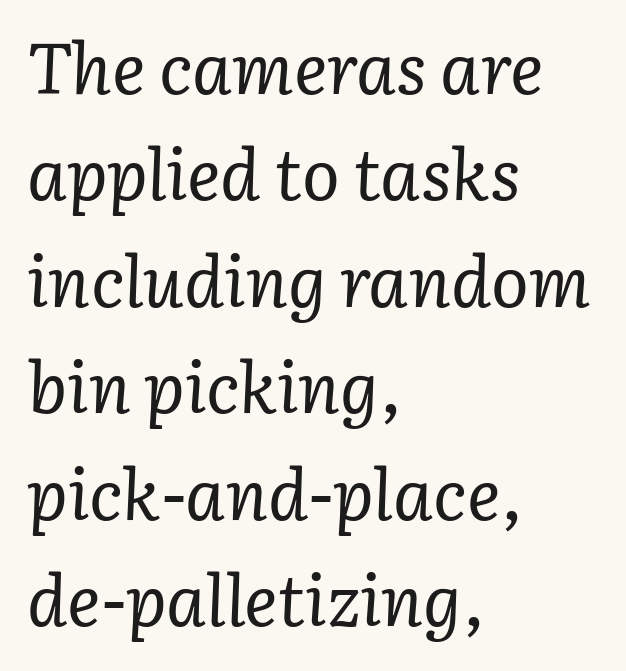
It's the slanting kind of type. What kind of face is this? One with serifs. Looks like regular typesetting: each glyph gets only the width it needs. Teacher's note: observe the even left margin — that is flush-left alignment. What's the leading like? Ordinary, nothing unusual.
